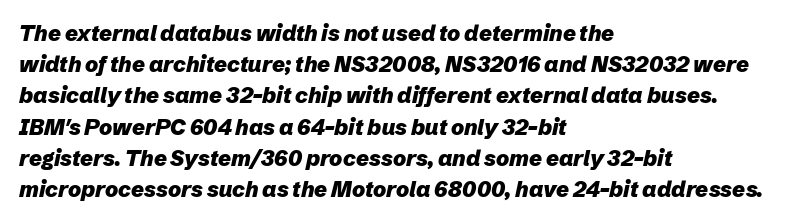
Q: Is the text bold? A: Yes.
Q: Is the text italic (slanted)? A: Yes, it leans right by about 12 degrees.
Q: Is the text underlined? A: No.
Q: How is the paragraph aligned? A: Left-aligned.
Q: Is the spacing between letters normal or unusually wide? A: Normal.
Q: Is the spacing between lines tight, normal or loose? A: Normal.
